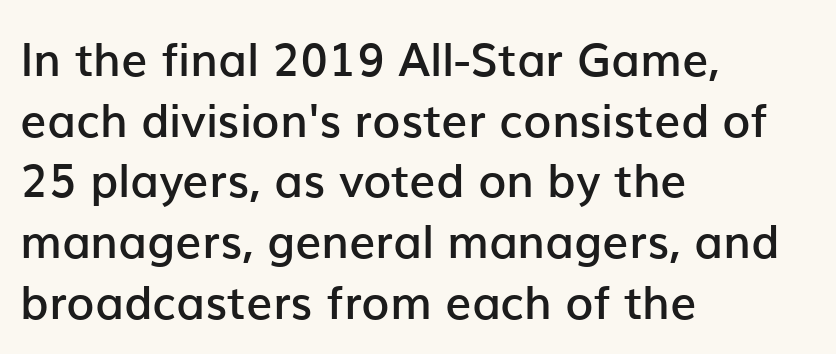
Every letter is mildly thick-stroked: semibold rather than bold. Tall strokes in this sample are plumb rather than angled. These lines are composed in type without serifs. Typeset ragged right — the left edge is the straight one. The horizontal fit of the characters is conventional and even. The space between consecutive lines is moderate.
